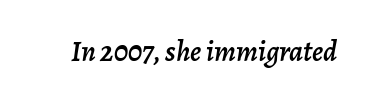
Q: Is the text italic (slanted)? A: Yes, it leans right by about 7 degrees.
Q: Is the text underlined? A: No.
Q: Is the spacing between letters normal or unusually wide? A: Normal.
Q: Width (condensed, normal, or wide)? A: Normal.
Q: Stroke contrast? A: Low.
Q: x-height? A: Medium.
Q: Monospaced? A: No.
